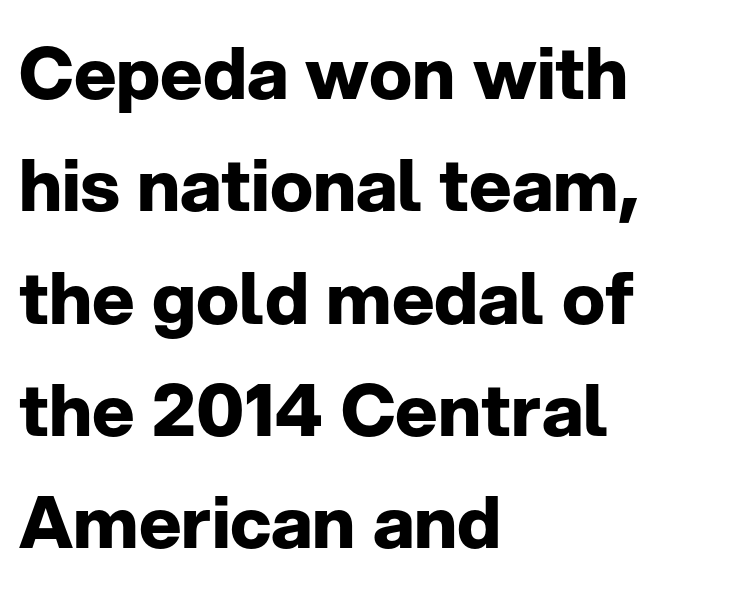
The line-height multiplier appears to be the usual default. Thick stems and heavy bowls — unmistakably bold. The rendering uses natural spacing where letterforms have individual widths. Visually the block forms a straight wall on the left and a jagged coastline on the right. The foot of each line stays bare and open. How are the letters spaced? Ordinarily, with no added tracking.
